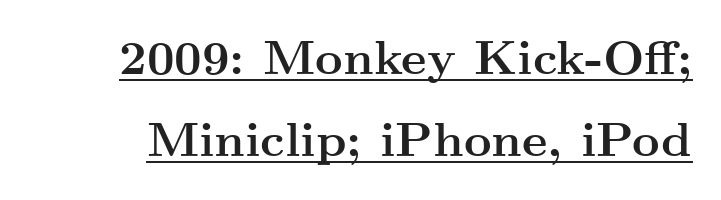
The image shows 48 px semibold, wide serif type, upright; set normal line spacing (1.7x), normal letter spacing, underlined; medium stroke contrast and a small x-height.
